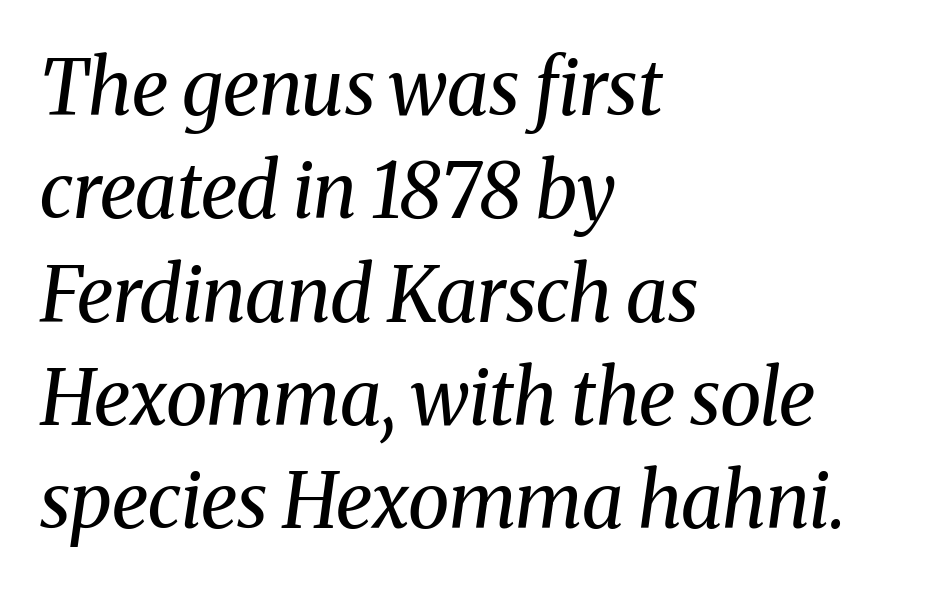
Caption: standard tracking, unaltered. The face used here has a pronounced slope to its letters. Vertical spacing — default. Horizontal alignment here is leftward, the default for most running prose. Unmarked baselines from the first word to the last.
